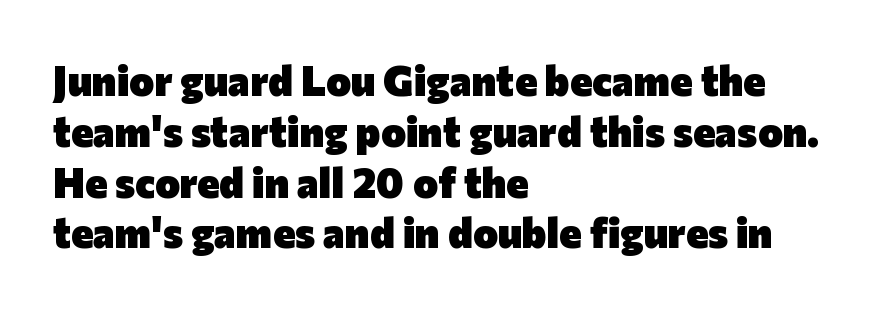
Q: Is the text bold? A: Yes.
Q: Is the text italic (slanted)? A: No, it is upright.
Q: Is the typeface a serif or a sans-serif typeface? A: Sans-serif.
Q: Is the text underlined? A: No.
Q: How is the paragraph aligned? A: Left-aligned.
Q: Is the spacing between letters normal or unusually wide? A: Normal.
Q: Width (condensed, normal, or wide)? A: Normal.
Q: Stroke contrast? A: Low.
Q: x-height? A: Medium.
Q: Monospaced? A: No.
